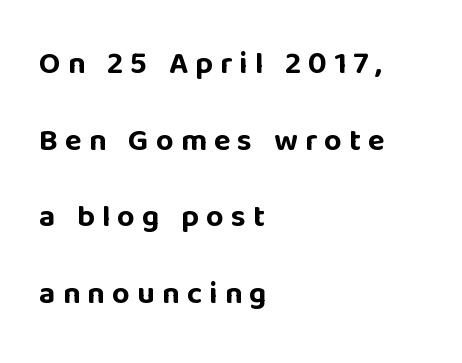
{"serif": "no", "italic": "no", "bold": "yes", "weight": "bold", "width": "normal", "stroke_contrast": "low", "x_height": "large", "monospaced": "no", "underline": "no", "align": "left", "line_spacing": "loose", "line_spacing_ratio": 2.47, "letter_spacing": "wide", "letter_spacing_em": 0.23, "glyph_px": 31}
